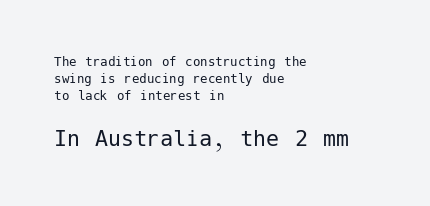
The rag falls on the right side of this text block. In terms of posture, this sample is upright. The second block has been scaled up relative to the first. Descenders hang freely into open space. What stands out about the letter spacing? Nothing — it is the standard amount. The letterforms sit at book weight or below.
